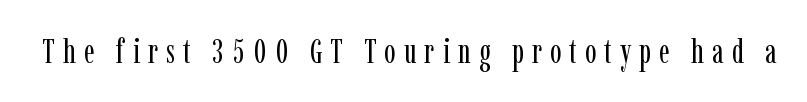
Is the type heavy? It reads as light-to-regular instead. Character widths vary here, with narrow letters taking less room than wide ones. I'd call this a serif setting — the letters wear small feet. Look at the tracking — it's clearly loosened, letters drifting apart. Vertical strokes here are truly vertical. The gap between lines stays unmarked.
